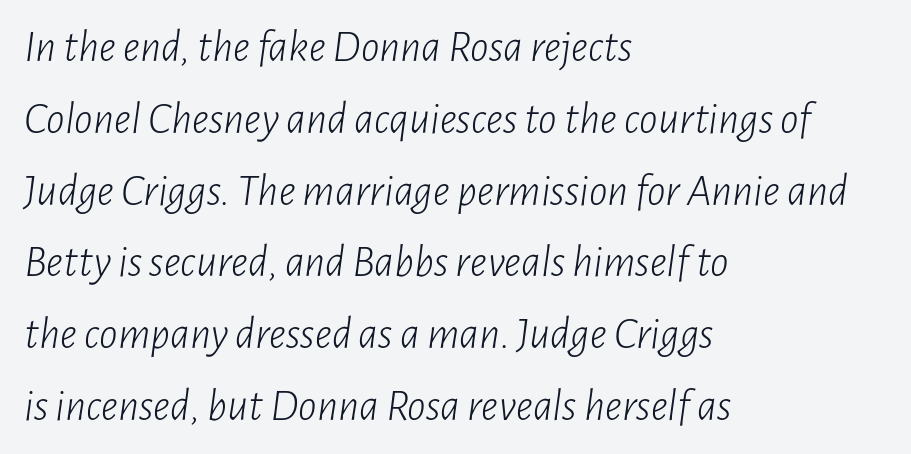
{"italic": "yes", "lean": "right", "slant_degrees": 7, "bold": "no", "weight": "light", "width": "condensed", "stroke_contrast": "low", "x_height": "medium", "monospaced": "no", "underline": "no", "align": "left", "line_spacing": "normal", "line_spacing_ratio": 1.56, "letter_spacing": "normal", "letter_spacing_em": 0.0, "glyph_px": 46}
